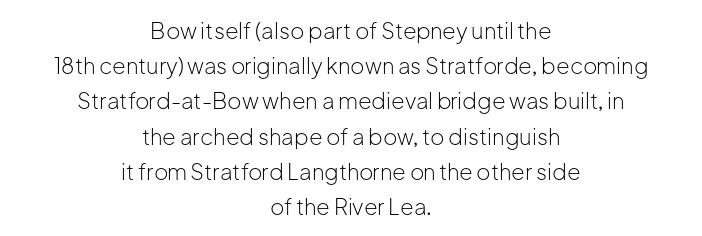
The image shows 22 px text type, upright; set centered, normal line spacing (1.6x), normal letter spacing, not underlined.
